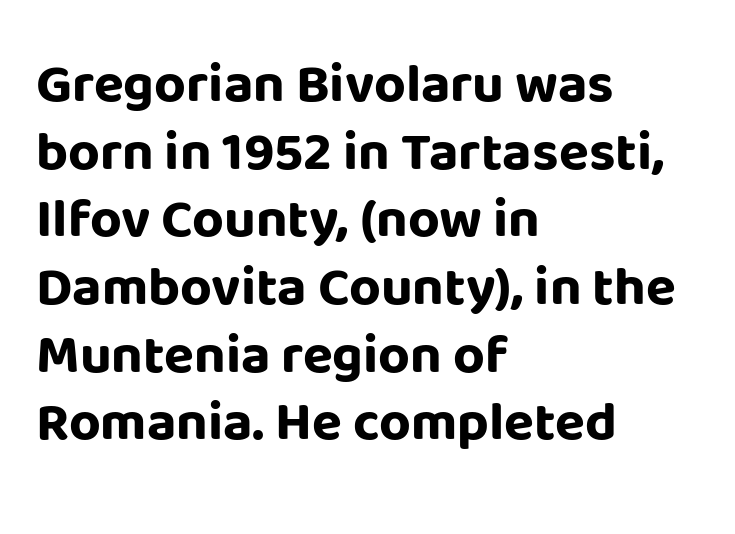
Q: Is the text bold? A: Yes.
Q: Is the text italic (slanted)? A: No, it is upright.
Q: Is the typeface a serif or a sans-serif typeface? A: Sans-serif.
Q: Is the text underlined? A: No.
Q: How is the paragraph aligned? A: Left-aligned.
Q: Is the spacing between letters normal or unusually wide? A: Normal.
Q: Width (condensed, normal, or wide)? A: Normal.
Q: Stroke contrast? A: Low.
Q: x-height? A: Large.
Q: Monospaced? A: No.
